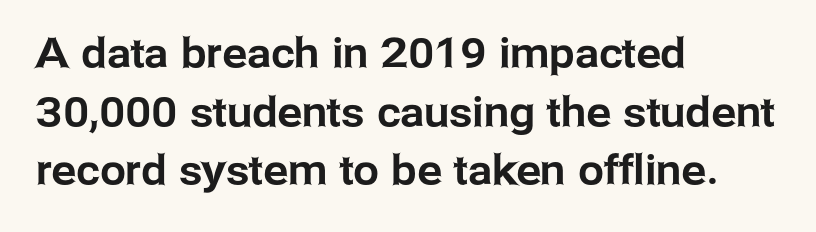
The image shows 41 px sans-serif type, upright; set left-aligned, normal line spacing (1.43x), normal letter spacing, not underlined; low stroke contrast and a medium x-height.
